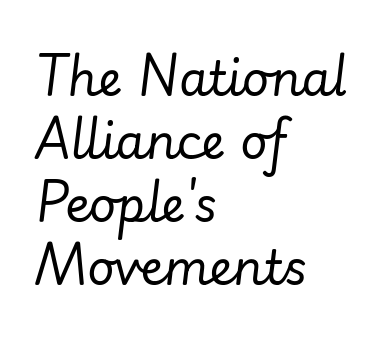
Q: Is the text bold? A: No.
Q: Is the text italic (slanted)? A: Yes, it leans right by about 7 degrees.
Q: Is the text underlined? A: No.
Q: How is the paragraph aligned? A: Left-aligned.
Q: Is the spacing between letters normal or unusually wide? A: Normal.
Q: Is the spacing between lines tight, normal or loose? A: Normal.
Q: Width (condensed, normal, or wide)? A: Normal.
Q: Stroke contrast? A: Low.
Q: x-height? A: Small.
Q: Monospaced? A: No.
